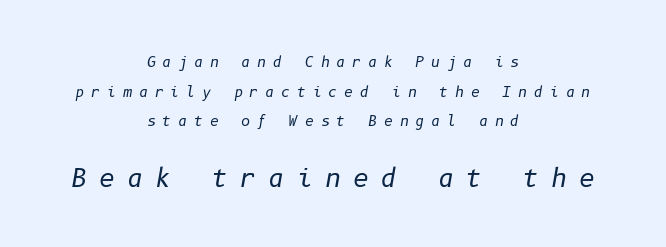
The image shows 25 px text type, italic (leaning right); set centered, loose line spacing (2.11x), unusually wide letter spacing (+0.48 em), not underlined; the second (bottom) block is 1.79x larger.
